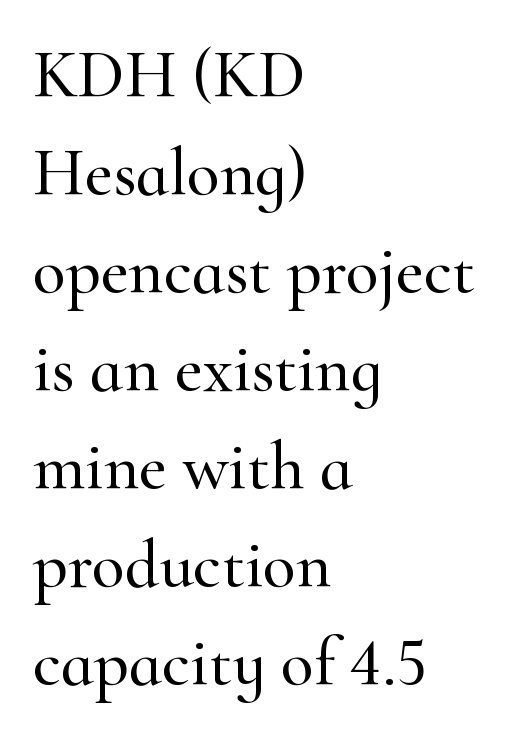
{"serif": "yes", "italic": "no", "width": "normal", "stroke_contrast": "high", "x_height": "small", "monospaced": "no", "underline": "no", "align": "left", "line_spacing": "normal", "line_spacing_ratio": 1.44, "letter_spacing": "normal", "letter_spacing_em": 0.0, "glyph_px": 68}
